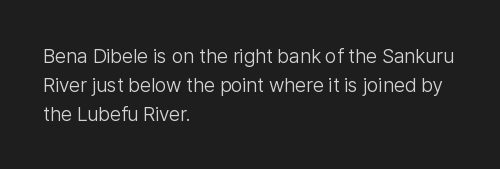
Q: Is the text bold? A: No.
Q: Is the text italic (slanted)? A: No, it is upright.
Q: Is the text underlined? A: No.
Q: How is the paragraph aligned? A: Left-aligned.
Q: Is the spacing between letters normal or unusually wide? A: Normal.
Q: Is the spacing between lines tight, normal or loose? A: Normal.
